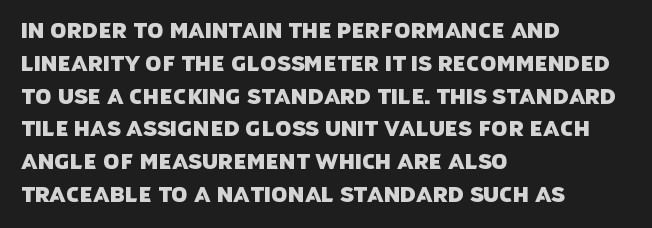
{"underline": "no", "align": "left", "line_spacing": "normal", "line_spacing_ratio": 1.56, "letter_spacing": "normal", "letter_spacing_em": 0.0, "glyph_px": 21}
